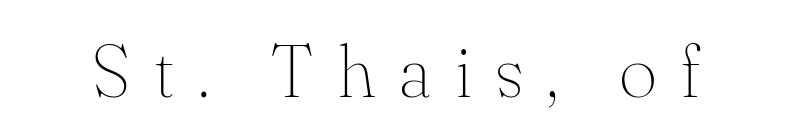
Little horizontal feet cap the strokes, marking this as serif type. Is there any slant? The stems are plumb. Each word looks stretched out because of the extra space between its letters. Caption: face not bold, strokes unweighted. Is this a fixed-width face? No — the glyphs have proportional, varying widths.
